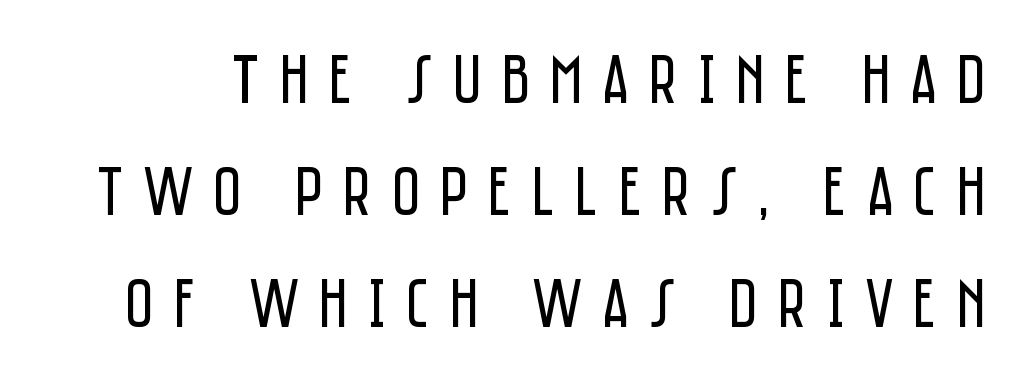
The rendering uses a moderate line-height, typical for paragraphs. Is this a fixed-width face? No — the glyphs have proportional, varying widths. Loose tracking; the words dissolve into strings of separated letters. You can tell it's not italic because the verticals are truly vertical. Ink coverage per letter is moderate at most. The passage shown is typeset with a sans-serif family.
